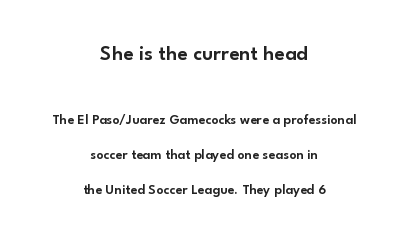
The image shows 21 px text type, upright; set centered, loose line spacing (2.49x), normal letter spacing, not underlined; the first (top) block is 1.5x larger.
